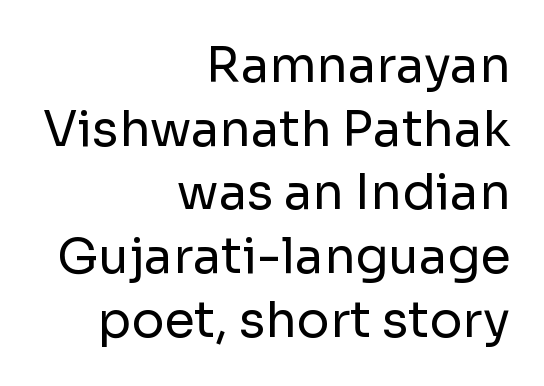
Q: Is the text bold? A: No.
Q: Is the text italic (slanted)? A: No, it is upright.
Q: Is the typeface a serif or a sans-serif typeface? A: Sans-serif.
Q: Is the text underlined? A: No.
Q: How is the paragraph aligned? A: Right-aligned.
Q: Is the spacing between letters normal or unusually wide? A: Normal.
Q: Is the spacing between lines tight, normal or loose? A: Normal.
Q: Width (condensed, normal, or wide)? A: Normal.
Q: Stroke contrast? A: Low.
Q: x-height? A: Medium.
Q: Monospaced? A: No.
